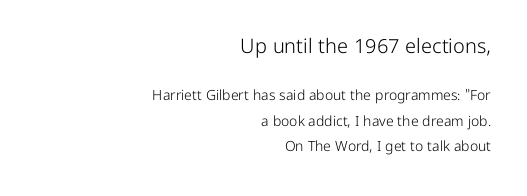
{"italic": "no", "bold": "no", "underline": "no", "align": "right", "line_spacing_ratio": 1.82, "letter_spacing": "normal", "letter_spacing_em": 0.0, "larger_block": "first", "size_ratio": 1.43, "glyph_px": 20}
